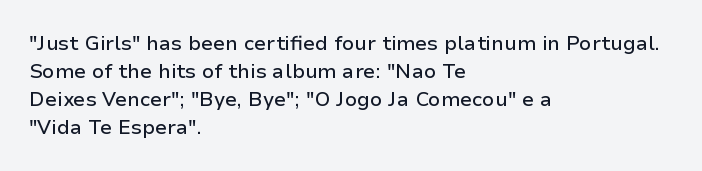
Q: Is the text italic (slanted)? A: No, it is upright.
Q: Is the text underlined? A: No.
Q: How is the paragraph aligned? A: Left-aligned.
Q: Is the spacing between letters normal or unusually wide? A: Normal.
Q: Is the spacing between lines tight, normal or loose? A: Normal.
